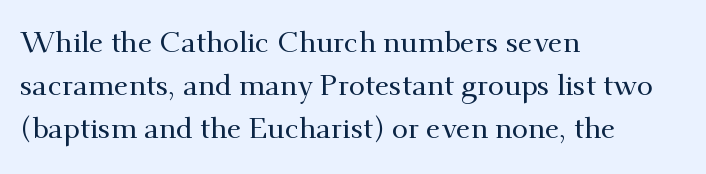
Q: Is the text italic (slanted)? A: No, it is upright.
Q: Is the typeface a serif or a sans-serif typeface? A: Serif.
Q: Is the text underlined? A: No.
Q: How is the paragraph aligned? A: Left-aligned.
Q: Is the spacing between letters normal or unusually wide? A: Normal.
Q: Is the spacing between lines tight, normal or loose? A: Normal.
Q: Width (condensed, normal, or wide)? A: Normal.
Q: Stroke contrast? A: Medium.
Q: x-height? A: Small.
Q: Monospaced? A: No.
